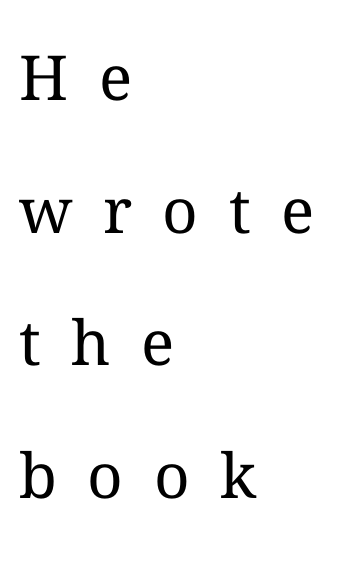
The image shows 62 px regular-weight serif type, upright; set left-aligned, loose line spacing (2.14x), unusually wide letter spacing (+0.49 em), not underlined; medium stroke contrast and a medium x-height.
